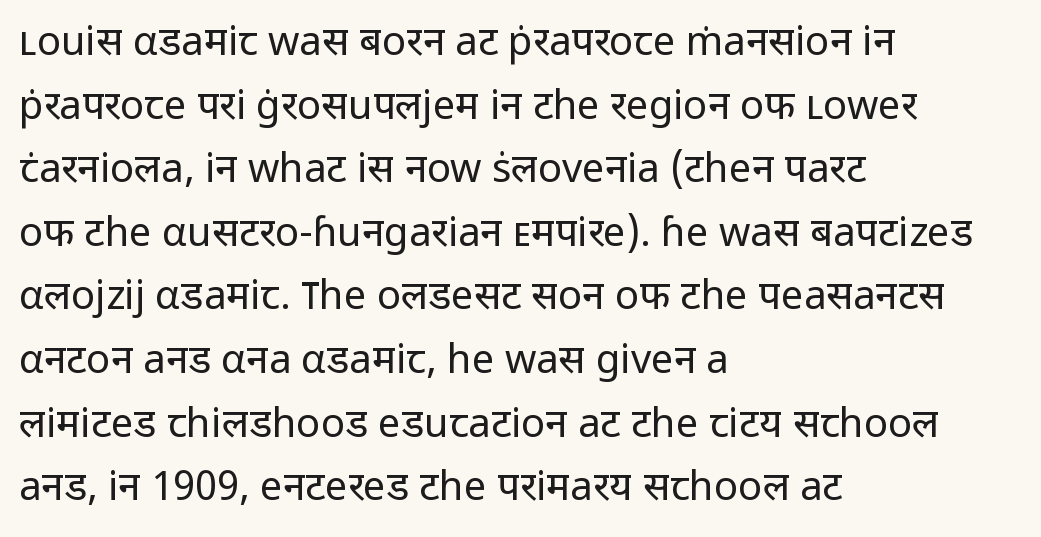
The setting favours the left margin, as ordinary paragraphs usually do. Descenders hang freely into open space. Between one letter and the next there's only the usual sliver of space. Do the letters lean? They stand straight. Stems here are at most as thick as an everyday book face.
